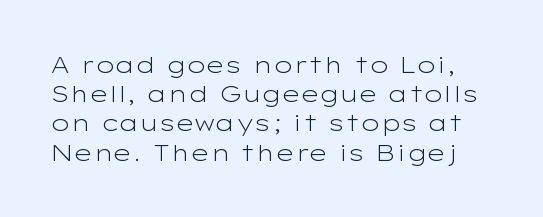
Q: Is the text bold? A: No.
Q: Is the text italic (slanted)? A: No, it is upright.
Q: Is the text underlined? A: No.
Q: Is the spacing between letters normal or unusually wide? A: Normal.
Q: Is the spacing between lines tight, normal or loose? A: Normal.
